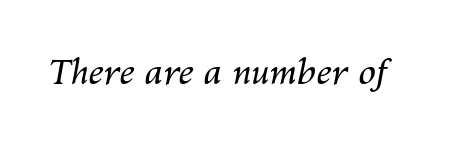
{"italic": "yes", "lean": "right", "slant_degrees": 10, "bold": "no", "weight": "regular", "width": "normal", "stroke_contrast": "medium", "x_height": "medium", "monospaced": "no", "underline": "no", "letter_spacing": "normal", "letter_spacing_em": 0.0, "glyph_px": 35}
